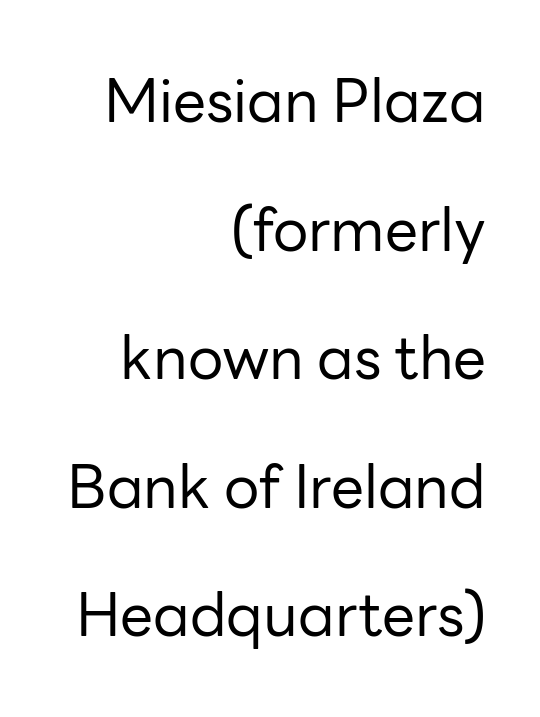
Q: Is the text bold? A: No.
Q: Is the text italic (slanted)? A: No, it is upright.
Q: Is the typeface a serif or a sans-serif typeface? A: Sans-serif.
Q: Is the text underlined? A: No.
Q: How is the paragraph aligned? A: Right-aligned.
Q: Is the spacing between letters normal or unusually wide? A: Normal.
Q: Is the spacing between lines tight, normal or loose? A: Loose.
Q: Width (condensed, normal, or wide)? A: Normal.
Q: Stroke contrast? A: Low.
Q: x-height? A: Medium.
Q: Monospaced? A: No.
